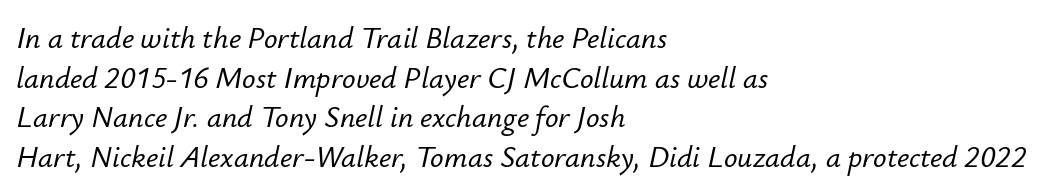
You could not count columns in this text — the font is proportionally spaced. Horizontal alignment here is leftward, the default for most running prose. Honestly, the letter spacing is just normal — you wouldn't notice it. The passage shown leans; its letterforms are oblique.
